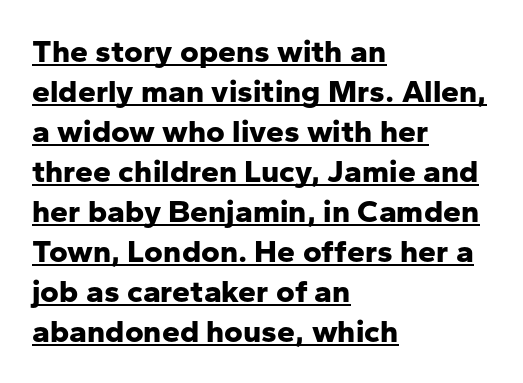
Q: Is the text bold? A: Yes.
Q: Is the text italic (slanted)? A: No, it is upright.
Q: Is the typeface a serif or a sans-serif typeface? A: Sans-serif.
Q: Is the text underlined? A: Yes.
Q: How is the paragraph aligned? A: Left-aligned.
Q: Is the spacing between letters normal or unusually wide? A: Normal.
Q: Is the spacing between lines tight, normal or loose? A: Normal.
Q: Width (condensed, normal, or wide)? A: Normal.
Q: Stroke contrast? A: Low.
Q: x-height? A: Medium.
Q: Monospaced? A: No.
